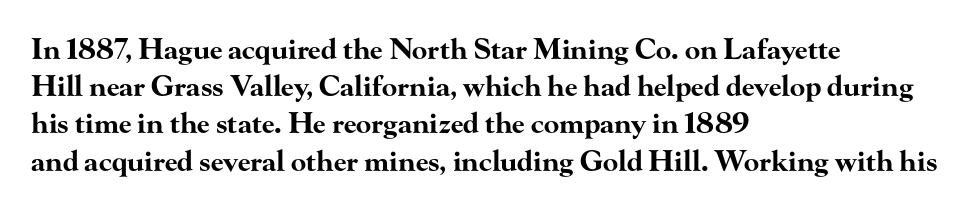
{"serif": "yes", "italic": "no", "bold": "yes", "weight": "bold", "width": "wide", "stroke_contrast": "high", "x_height": "small", "monospaced": "no", "underline": "no", "align": "left", "line_spacing": "normal", "line_spacing_ratio": 1.33, "letter_spacing": "normal", "letter_spacing_em": 0.0, "glyph_px": 28}
